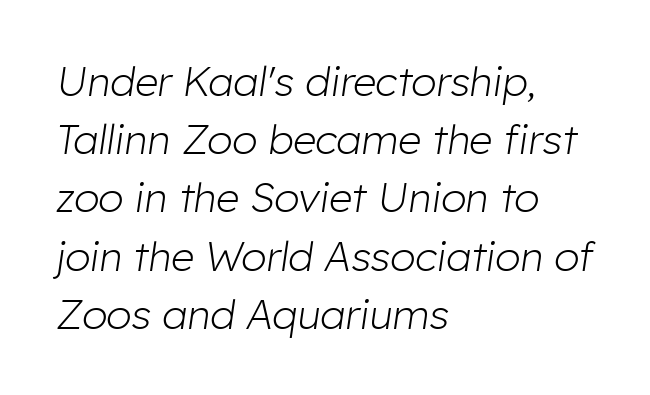
Descender tails drop into unmarked territory. Caption: face not bold, strokes unweighted. The passage shown has conventional tracking throughout. Proportional: the letters do not fall into vertical columns.
